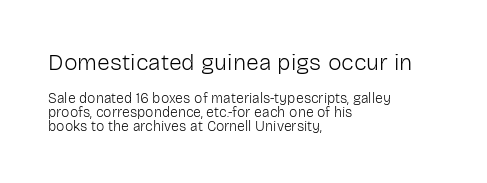
The image shows 23 px text type, upright; set left-aligned, tight line spacing (0.99x), normal letter spacing, not underlined; the first (top) block is 1.64x larger.
